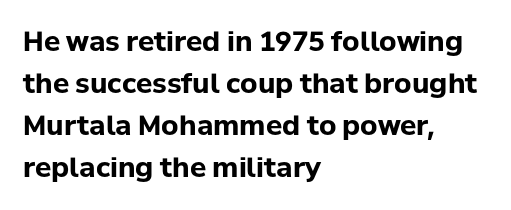
The image shows 27 px bold type, upright; set left-aligned, normal line spacing (1.56x), normal letter spacing, not underlined.
